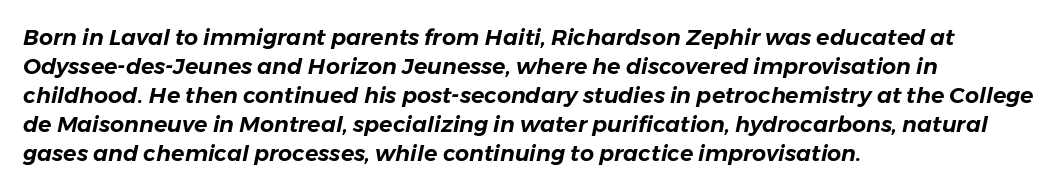
{"italic": "yes", "lean": "right", "slant_degrees": 11, "underline": "no", "align": "left", "line_spacing": "normal", "line_spacing_ratio": 1.32, "letter_spacing": "normal", "letter_spacing_em": 0.0, "glyph_px": 22}
